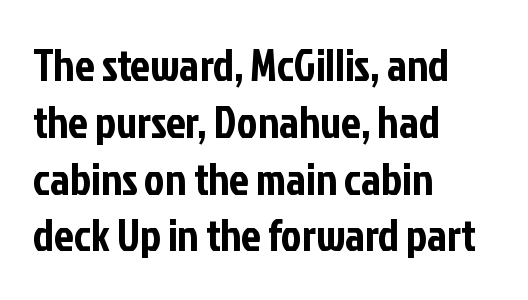
Nothing unusual about the tracking: characters are spaced as the font intends. These lines stack with their left ends in a neat column. The foot of each line stays bare and open. Is there much room between lines? A standard amount, neither cramped nor airy.
